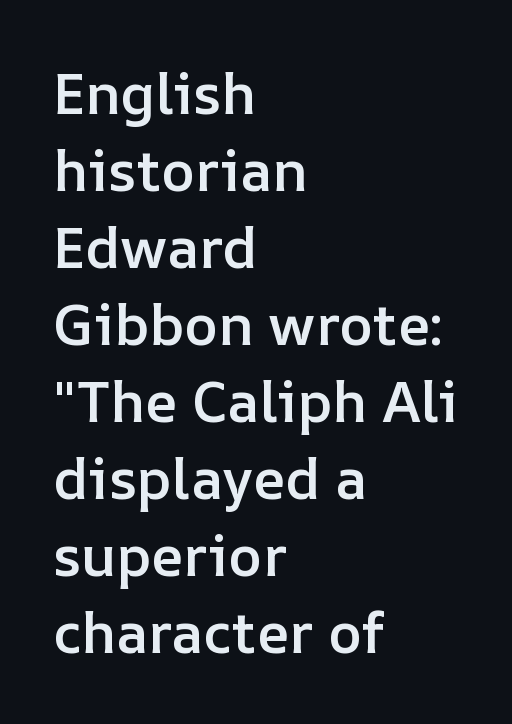
The image shows 57 px semibold type, upright; set left-aligned, normal line spacing (1.35x), normal letter spacing, not underlined; low stroke contrast and a medium x-height.
